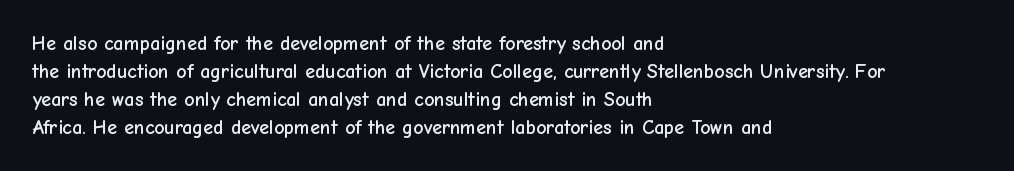
Ordinary non-slanted type is in use. Type without underlining. A typesetter would call this zero additional tracking. Horizontally, the lines are justified to the leading edge only. Honestly, the row spacing looks completely unremarkable.
